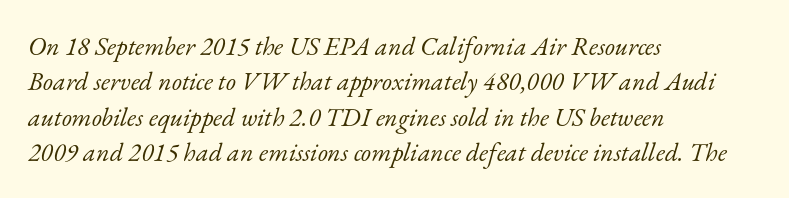
No extra tracking has been applied to these lines. The lines are quadded left. The specimen reads as italic at a glance. How would I describe the line gaps? Plain and ordinary. The space beneath each line is pristine and unruled.
